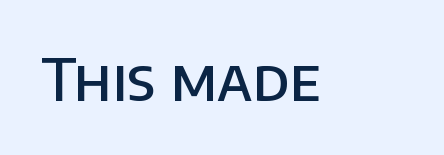
The image shows 58 px semibold sans-serif type, upright; set normal letter spacing, not underlined; low stroke contrast and a large x-height.
